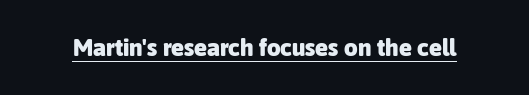
The image shows 24 px bold type, upright; set normal letter spacing, underlined.
